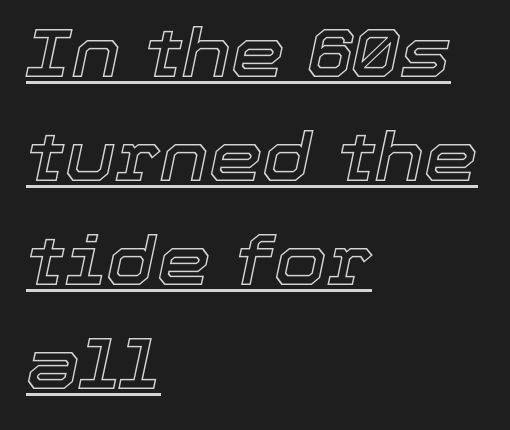
The image shows 68 px text type, italic (leaning right); set left-aligned, normal line spacing (1.53x), normal letter spacing, underlined; a medium x-height.
